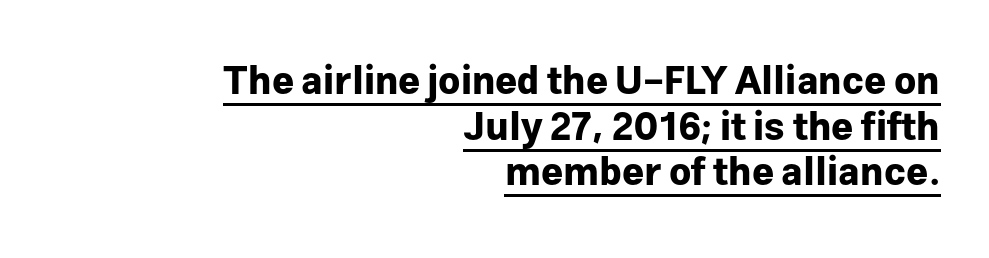
The image shows 38 px bold sans-serif type, upright; set right-aligned, line spacing 1.2x, normal letter spacing, underlined; low stroke contrast and a medium x-height.
